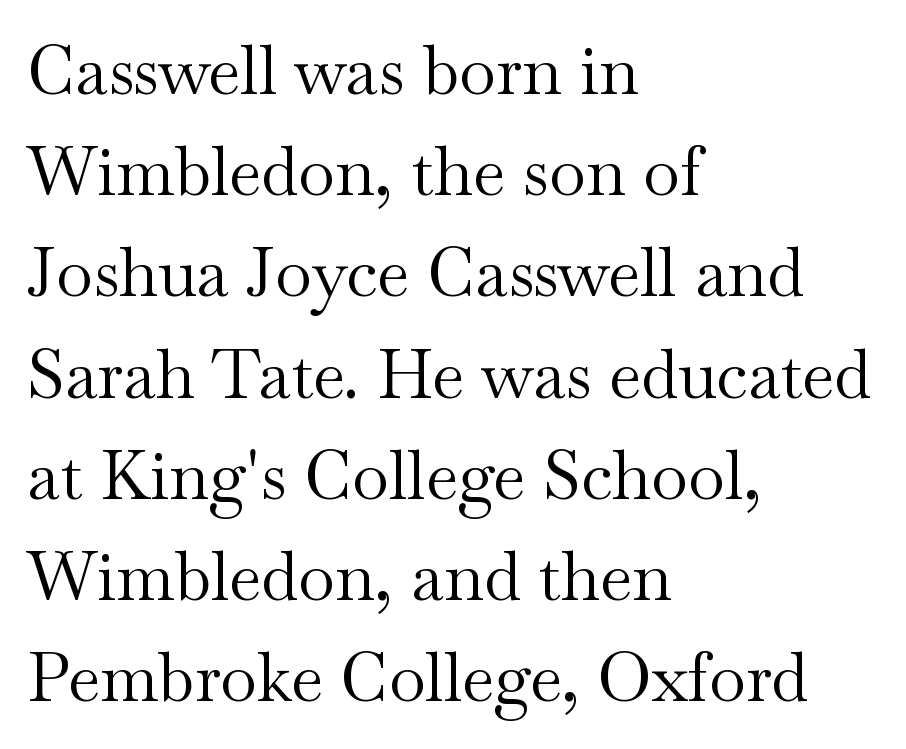
Q: Is the text bold? A: No.
Q: Is the text italic (slanted)? A: No, it is upright.
Q: Is the typeface a serif or a sans-serif typeface? A: Serif.
Q: Is the text underlined? A: No.
Q: How is the paragraph aligned? A: Left-aligned.
Q: Is the spacing between letters normal or unusually wide? A: Normal.
Q: Is the spacing between lines tight, normal or loose? A: Normal.
Q: Width (condensed, normal, or wide)? A: Wide.
Q: Stroke contrast? A: Medium.
Q: x-height? A: Small.
Q: Monospaced? A: No.
